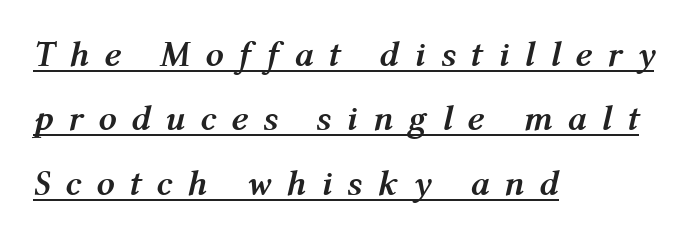
The line texture is sparse and dotted thanks to wide tracking. Where is the straight margin? On the left. Every letter is thick-stroked: bold, no question. Every word sits above its own underline.
